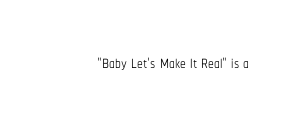
Q: Is the text bold? A: No.
Q: Is the text italic (slanted)? A: No, it is upright.
Q: Is the text underlined? A: No.
Q: Is the spacing between letters normal or unusually wide? A: Normal.
